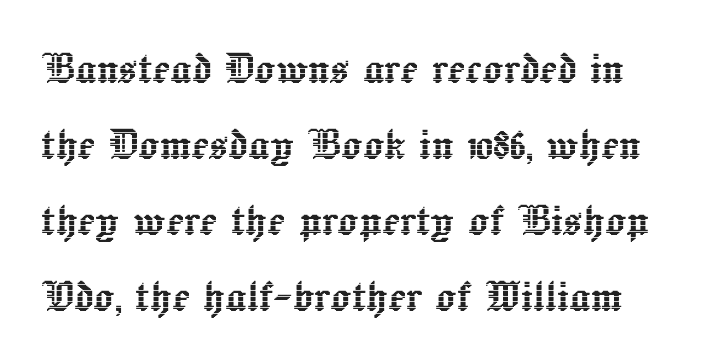
{"italic": "no", "width": "normal", "x_height": "medium", "monospaced": "no", "underline": "no", "line_spacing": "normal", "line_spacing_ratio": 1.46, "letter_spacing": "normal", "letter_spacing_em": 0.0, "glyph_px": 52}
